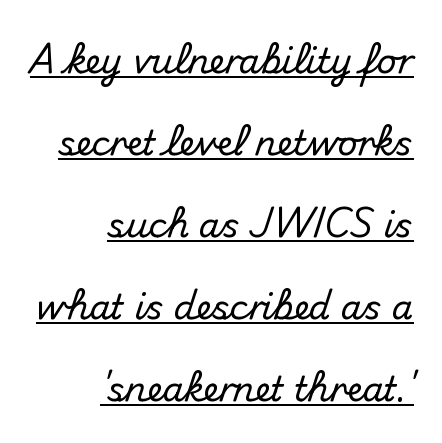
The image shows 34 px sans-serif type; set right-aligned, loose line spacing (2.41x), normal letter spacing, underlined; medium stroke contrast and a small x-height.
